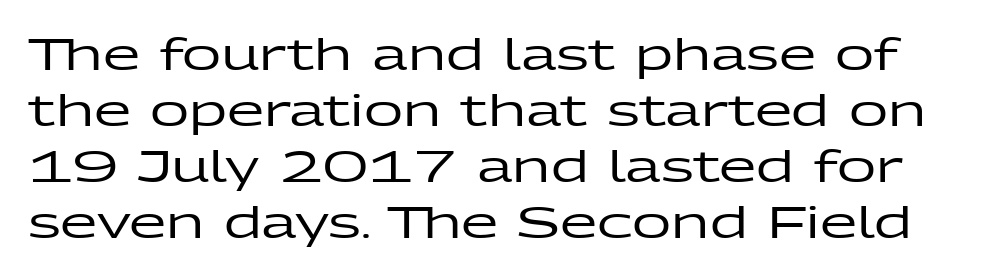
Each new line begins a customary step beneath the previous one. Posture: upright roman. Spacing verdict: proportional, widths tailored to each character. You could call the tracking neutral — neither tight nor loose. Type without underlining.
